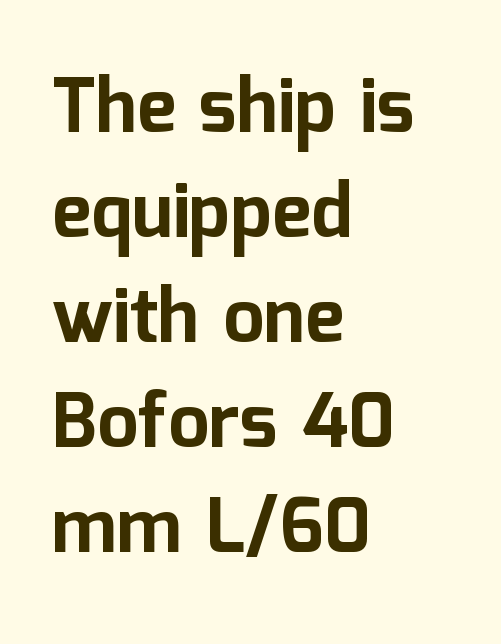
Q: Is the text bold? A: Yes.
Q: Is the text italic (slanted)? A: No, it is upright.
Q: Is the typeface a serif or a sans-serif typeface? A: Sans-serif.
Q: Is the text underlined? A: No.
Q: How is the paragraph aligned? A: Left-aligned.
Q: Is the spacing between letters normal or unusually wide? A: Normal.
Q: Is the spacing between lines tight, normal or loose? A: Normal.
Q: Width (condensed, normal, or wide)? A: Normal.
Q: Stroke contrast? A: Low.
Q: x-height? A: Medium.
Q: Monospaced? A: No.
